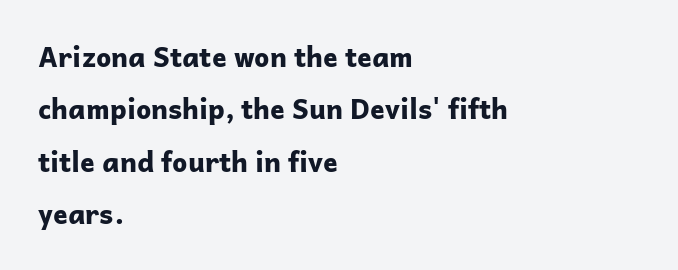
{"italic": "no", "bold": "yes", "underline": "no", "align": "left", "line_spacing": "loose", "line_spacing_ratio": 1.94, "letter_spacing": "normal", "letter_spacing_em": 0.0, "glyph_px": 27}
